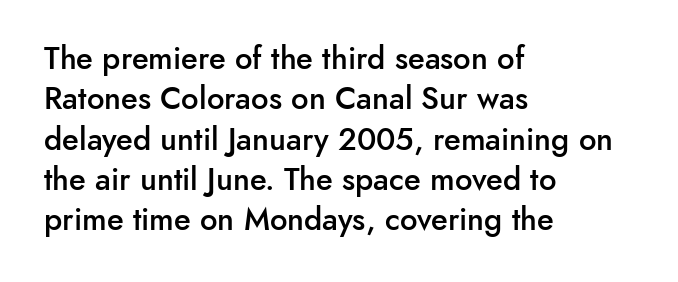
Q: Is the text bold? A: Semi-bold.
Q: Is the text italic (slanted)? A: No, it is upright.
Q: Is the typeface a serif or a sans-serif typeface? A: Sans-serif.
Q: Is the text underlined? A: No.
Q: How is the paragraph aligned? A: Left-aligned.
Q: Is the spacing between letters normal or unusually wide? A: Normal.
Q: Is the spacing between lines tight, normal or loose? A: Normal.
Q: Width (condensed, normal, or wide)? A: Normal.
Q: Stroke contrast? A: Low.
Q: x-height? A: Small.
Q: Monospaced? A: No.
